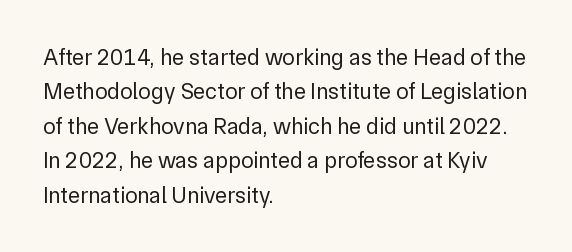
Observe the ordinary spacing: letters are neighbours, not strangers. Only glyphs here, with clear space below each row. Honestly, the row spacing looks completely unremarkable. No letter is thick-stroked: the sample isn't bold.
